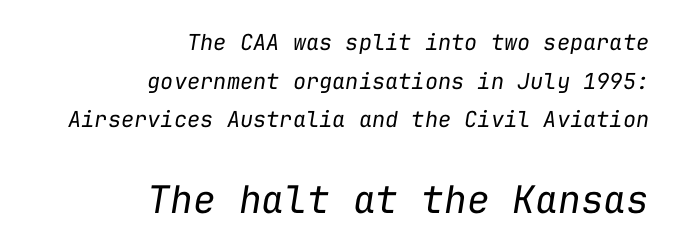
The image shows 38 px regular-weight type, italic (leaning right), monospaced; set right-aligned, line spacing 1.76x, normal letter spacing, not underlined; the second (bottom) block is 1.73x larger; low stroke contrast and a medium x-height.
